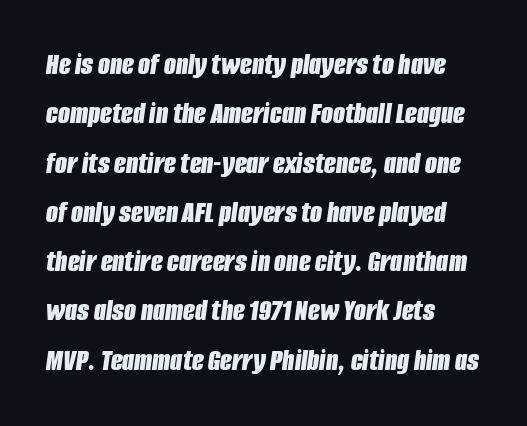
The image shows 31 px bold, condensed type, italic (leaning right); set left-aligned, normal line spacing (1.59x), normal letter spacing, not underlined; low stroke contrast and a large x-height.
